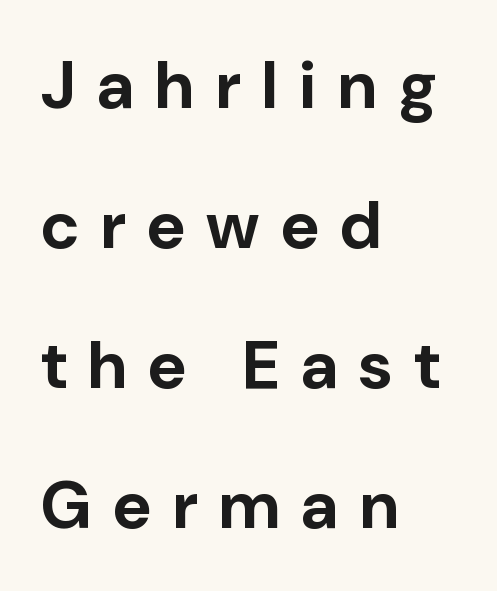
Examine the stroke ends and you'll find no serifs. Vertical strokes here are truly vertical. Strong, thick strokes mark this as bold type. One-word summary of the alignment: left. The foot of each line stays bare and open.
